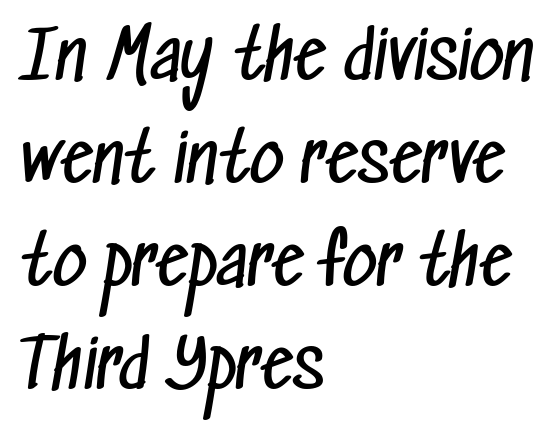
The image shows 66 px regular-weight, condensed sans-serif type; set left-aligned, normal line spacing (1.56x), normal letter spacing, not underlined; low stroke contrast and a medium x-height.
